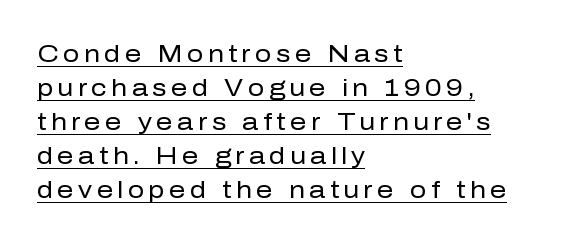
Q: Is the text bold? A: No.
Q: Is the text italic (slanted)? A: No, it is upright.
Q: Is the text underlined? A: Yes.
Q: How is the paragraph aligned? A: Left-aligned.
Q: Is the spacing between lines tight, normal or loose? A: Normal.
